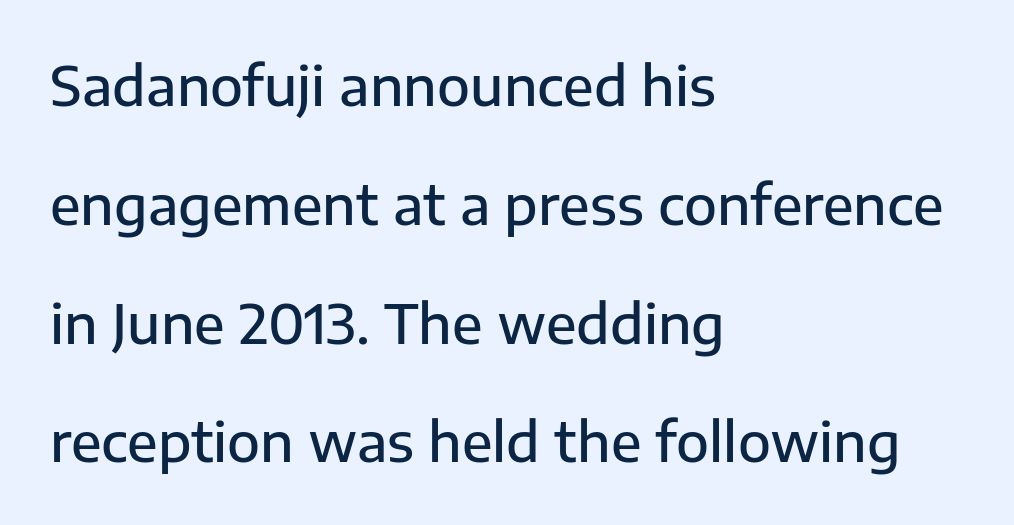
The image shows 54 px semibold sans-serif type, upright; set left-aligned, loose line spacing (2.2x), normal letter spacing, not underlined; low stroke contrast and a medium x-height.
